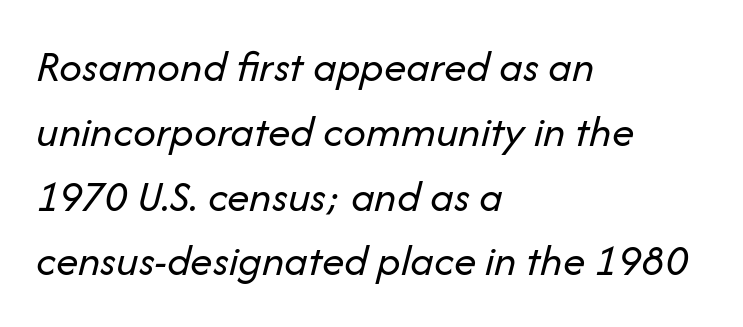
Glance below the letters and you will spot only blank space. The typography opts for an oblique posture over an upright one. The rendering keeps characters at their native spacing. Note the varied advance widths — an 'i' is clearly narrower than an 'm'.
